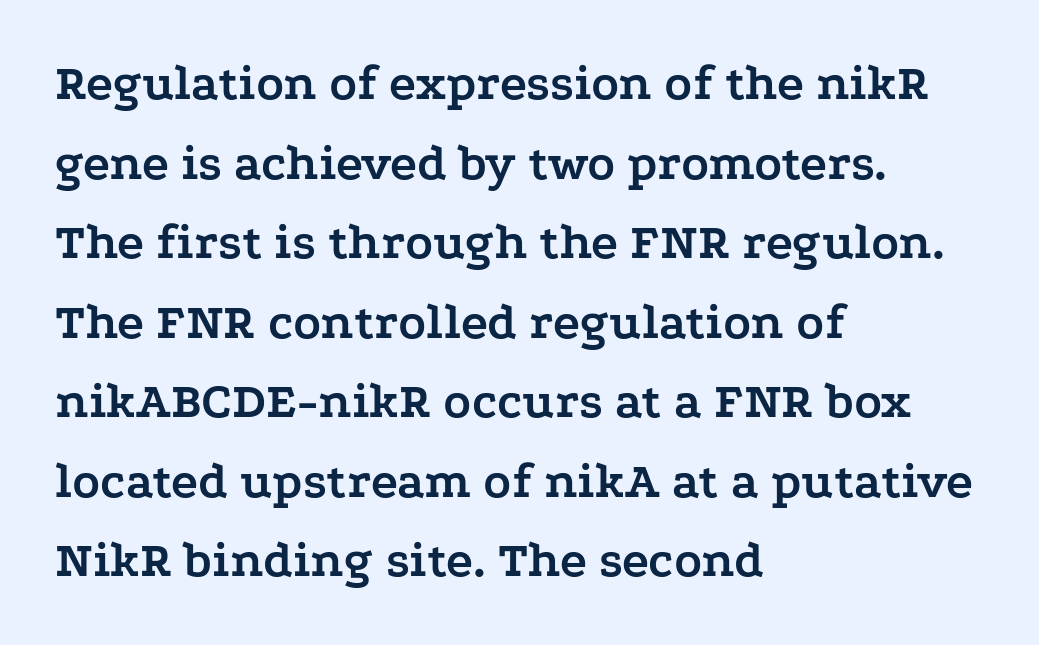
The image shows 51 px semibold, wide serif type, upright; set left-aligned, normal line spacing (1.56x), normal letter spacing, not underlined; low stroke contrast and a medium x-height.
